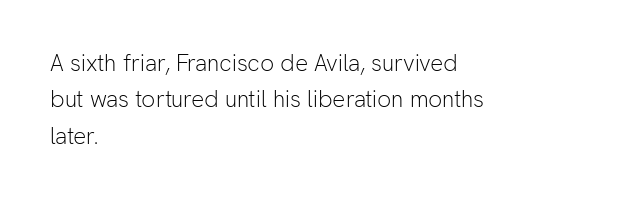
Q: Is the text bold? A: No.
Q: Is the text italic (slanted)? A: No, it is upright.
Q: Is the text underlined? A: No.
Q: How is the paragraph aligned? A: Left-aligned.
Q: Is the spacing between letters normal or unusually wide? A: Normal.
Q: Is the spacing between lines tight, normal or loose? A: Normal.
